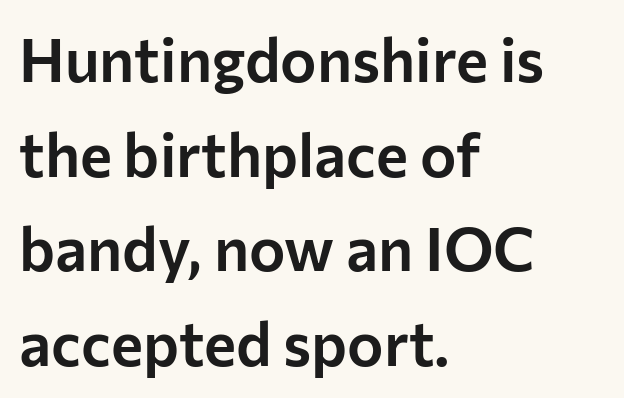
Q: Is the text italic (slanted)? A: No, it is upright.
Q: Is the typeface a serif or a sans-serif typeface? A: Sans-serif.
Q: Is the text underlined? A: No.
Q: How is the paragraph aligned? A: Left-aligned.
Q: Is the spacing between letters normal or unusually wide? A: Normal.
Q: Is the spacing between lines tight, normal or loose? A: Normal.
Q: Width (condensed, normal, or wide)? A: Normal.
Q: Stroke contrast? A: Low.
Q: x-height? A: Medium.
Q: Monospaced? A: No.
